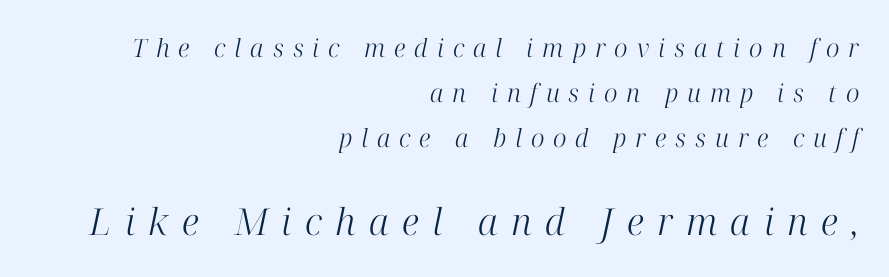
{"serif": "yes", "italic": "yes", "lean": "right", "slant_degrees": 12, "bold": "no", "weight": "light", "width": "normal", "stroke_contrast": "high", "x_height": "medium", "monospaced": "no", "underline": "no", "align": "right", "line_spacing_ratio": 1.81, "letter_spacing": "wide", "letter_spacing_em": 0.36, "larger_block": "second", "size_ratio": 1.48, "glyph_px": 37}
